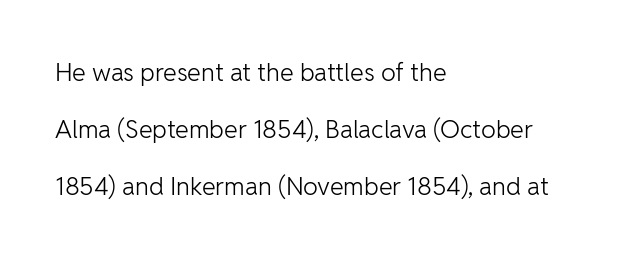
{"italic": "no", "bold": "no", "underline": "no", "align": "left", "line_spacing": "loose", "line_spacing_ratio": 2.29, "letter_spacing": "normal", "letter_spacing_em": 0.0, "glyph_px": 25}
